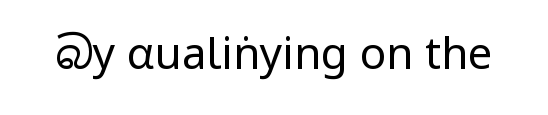
{"serif": "no", "italic": "no", "bold": "no", "weight": "regular", "width": "condensed", "stroke_contrast": "low", "underline": "no", "letter_spacing": "normal", "letter_spacing_em": 0.0, "glyph_px": 44}
